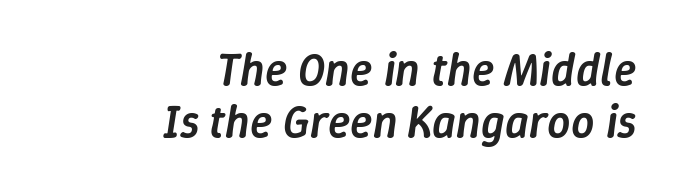
{"italic": "yes", "lean": "right", "slant_degrees": 9, "bold": "semi", "weight": "semibold", "width": "normal", "stroke_contrast": "low", "x_height": "medium", "monospaced": "no", "underline": "no", "align": "right", "line_spacing": "tight", "line_spacing_ratio": 1.14, "letter_spacing": "normal", "letter_spacing_em": 0.0, "glyph_px": 46}
